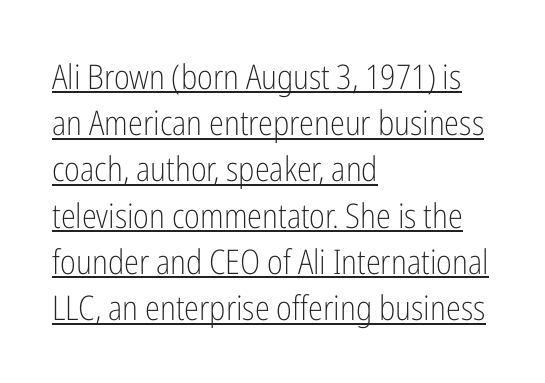
The image shows 34 px light, condensed sans-serif type, upright; set left-aligned, normal line spacing (1.36x), normal letter spacing, underlined; low stroke contrast and a medium x-height.
